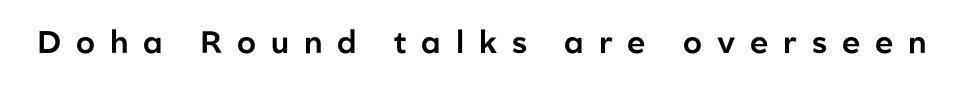
Q: Is the text italic (slanted)? A: No, it is upright.
Q: Is the typeface a serif or a sans-serif typeface? A: Sans-serif.
Q: Is the text underlined? A: No.
Q: Is the spacing between letters normal or unusually wide? A: Unusually wide.
Q: Width (condensed, normal, or wide)? A: Normal.
Q: Stroke contrast? A: Low.
Q: x-height? A: Medium.
Q: Monospaced? A: No.
